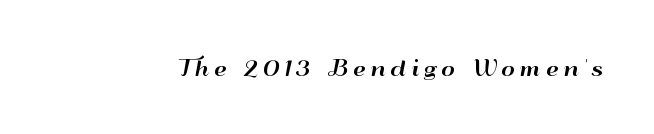
Clear beneath every line of the passage. Between one letter and the next there's a generous, obvious gap.
